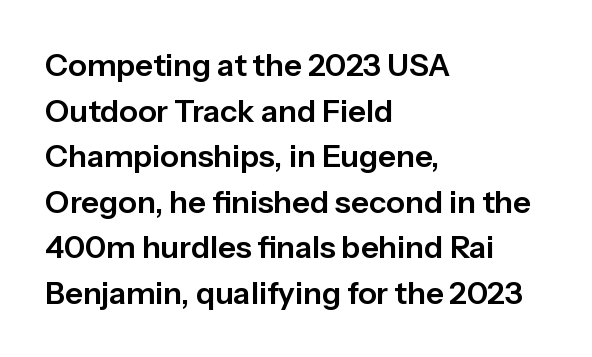
The image shows 31 px sans-serif type, upright; set left-aligned, normal line spacing (1.47x), normal letter spacing, not underlined; low stroke contrast and a medium x-height.
